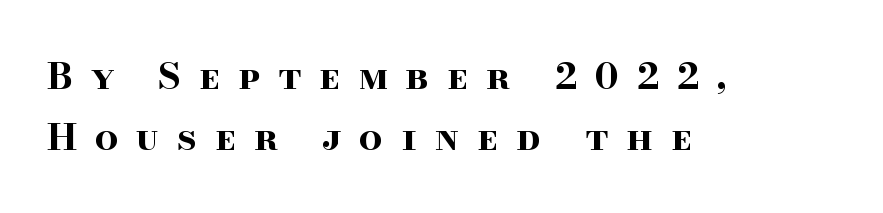
The image shows 37 px bold, wide serif type, upright; set left-aligned, normal line spacing (1.65x), unusually wide letter spacing (+0.48 em), not underlined; high stroke contrast and a small x-height.
